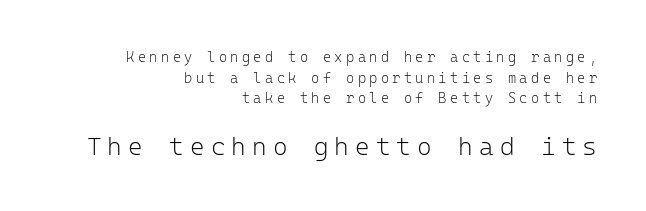
{"italic": "no", "bold": "no", "underline": "no", "align": "right", "line_spacing": "normal", "line_spacing_ratio": 1.48, "letter_spacing": "wide", "letter_spacing_em": 0.24, "larger_block": "second", "size_ratio": 1.79, "glyph_px": 25}
